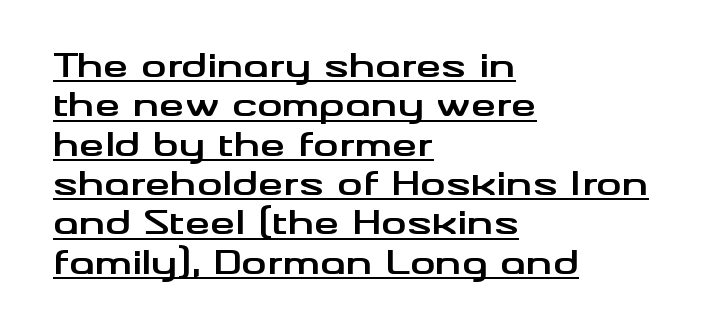
In designer terms, the underline attribute is active on this setting. On the weight axis this lands at bold, roughly 700. Unlike italic type, these characters show no tilt at all. Proportional: the letters do not fall into vertical columns.
